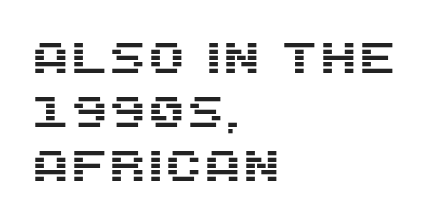
Glyph-to-glyph distance matches everyday printed text. The lines in this sample share a left origin and differ only in where they stop. No word sits above an underline. Unlike italic type, these characters show no tilt at all. These lines are rendered in a variable-pitch font. This sample uses a sans-serif face.
